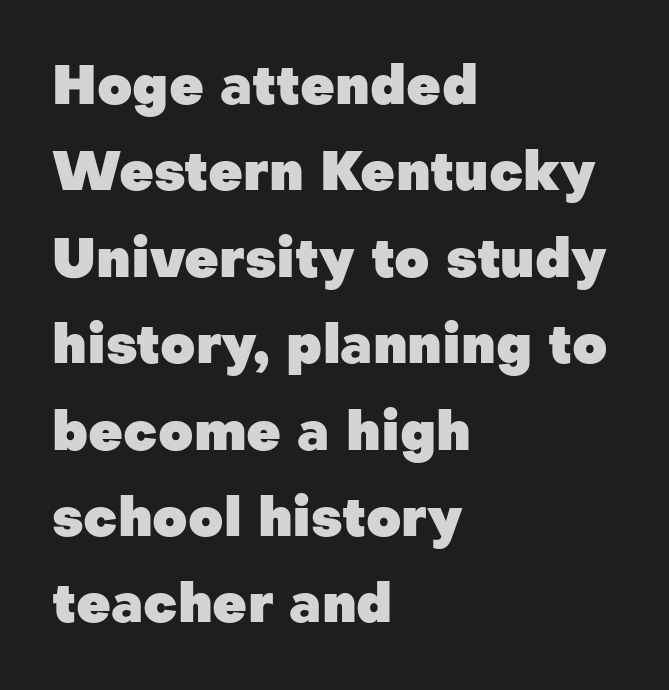
Q: Is the text bold? A: Yes.
Q: Is the text italic (slanted)? A: No, it is upright.
Q: Is the typeface a serif or a sans-serif typeface? A: Sans-serif.
Q: Is the text underlined? A: No.
Q: How is the paragraph aligned? A: Left-aligned.
Q: Is the spacing between letters normal or unusually wide? A: Normal.
Q: Is the spacing between lines tight, normal or loose? A: Normal.
Q: Width (condensed, normal, or wide)? A: Normal.
Q: Stroke contrast? A: Low.
Q: x-height? A: Medium.
Q: Monospaced? A: No.
